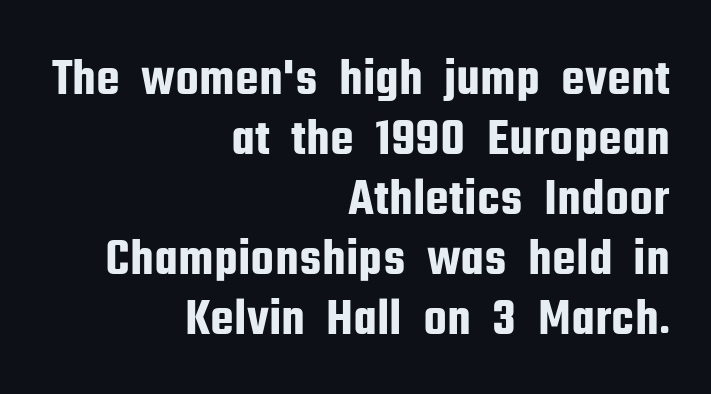
The image shows 53 px condensed sans-serif type, upright; set right-aligned, tight line spacing (1.13x), normal letter spacing, not underlined; low stroke contrast and a medium x-height.
